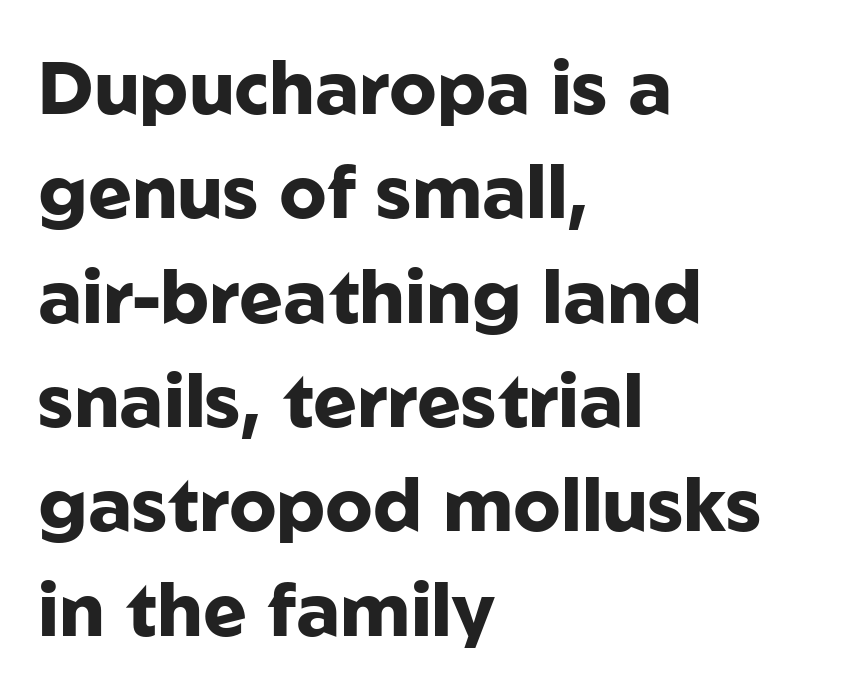
Q: Is the text bold? A: Yes.
Q: Is the text italic (slanted)? A: No, it is upright.
Q: Is the typeface a serif or a sans-serif typeface? A: Sans-serif.
Q: Is the text underlined? A: No.
Q: How is the paragraph aligned? A: Left-aligned.
Q: Is the spacing between letters normal or unusually wide? A: Normal.
Q: Is the spacing between lines tight, normal or loose? A: Normal.
Q: Width (condensed, normal, or wide)? A: Normal.
Q: Stroke contrast? A: Low.
Q: x-height? A: Medium.
Q: Monospaced? A: No.
